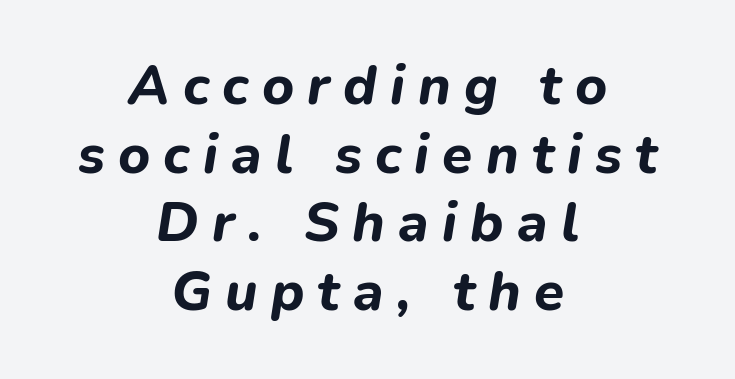
The image shows 55 px bold type, italic (leaning right); set centered, normal line spacing (1.25x), unusually wide letter spacing (+0.24 em), not underlined; low stroke contrast and a medium x-height.
